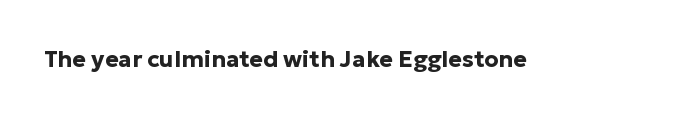
Q: Is the text bold? A: Yes.
Q: Is the text italic (slanted)? A: No, it is upright.
Q: Is the text underlined? A: No.
Q: Is the spacing between letters normal or unusually wide? A: Normal.
